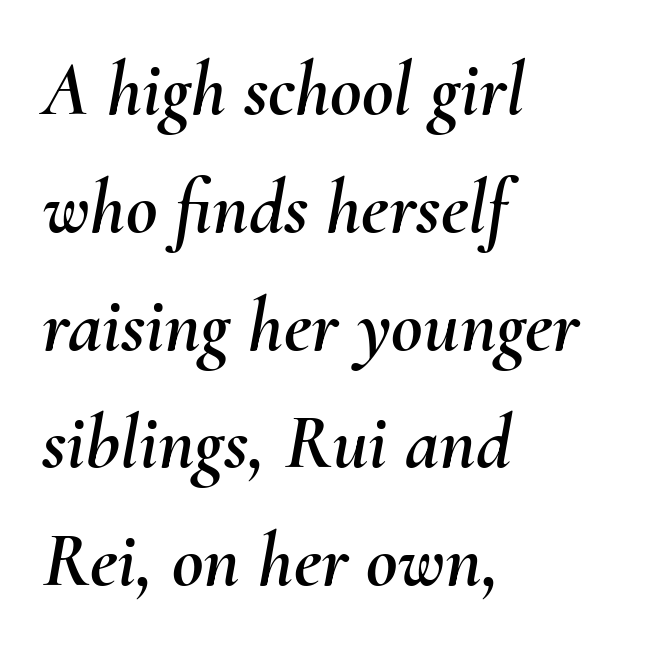
The image shows 77 px text type, italic (leaning right); set left-aligned, normal line spacing (1.53x), normal letter spacing, not underlined; medium stroke contrast and a small x-height.
